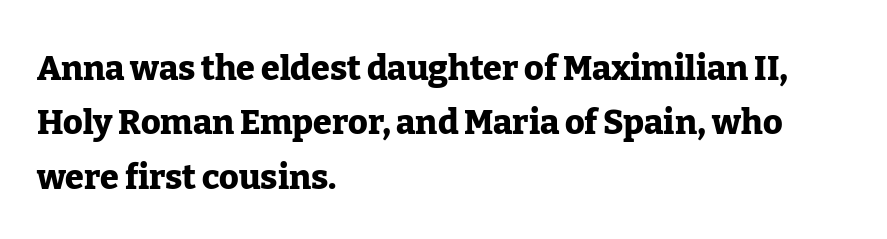
{"serif": "yes", "italic": "no", "bold": "yes", "weight": "heavy", "width": "normal", "stroke_contrast": "low", "x_height": "medium", "monospaced": "no", "underline": "no", "align": "left", "line_spacing": "normal", "line_spacing_ratio": 1.6, "letter_spacing": "normal", "letter_spacing_em": 0.0, "glyph_px": 34}
